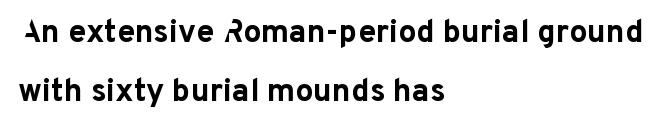
{"serif": "no", "italic": "no", "bold": "yes", "weight": "bold", "width": "normal", "stroke_contrast": "low", "x_height": "medium", "monospaced": "no", "underline": "no", "align": "left", "line_spacing_ratio": 1.84, "letter_spacing": "normal", "letter_spacing_em": 0.0, "glyph_px": 32}
